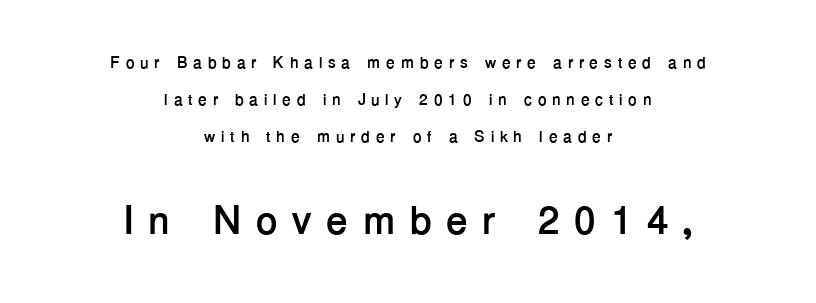
{"serif": "no", "italic": "no", "bold": "yes", "weight": "semibold", "width": "normal", "stroke_contrast": "low", "x_height": "medium", "monospaced": "no", "underline": "no", "align": "center", "line_spacing": "loose", "line_spacing_ratio": 2.3, "letter_spacing": "wide", "letter_spacing_em": 0.35, "larger_block": "second", "size_ratio": 2.5, "glyph_px": 40}
